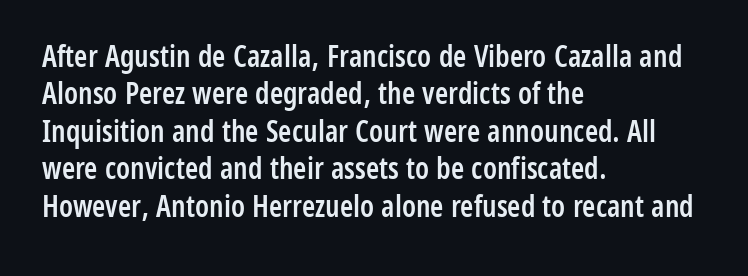
Type style note: lacks serifs. The space between consecutive lines is moderate. A roman cut, with each character standing at attention. You could not count columns in this text — the font is proportionally spaced. The glyphs have the mass of a demibold cut, below bold. Notice how the passage keeps a crisp vertical edge on the left only.
